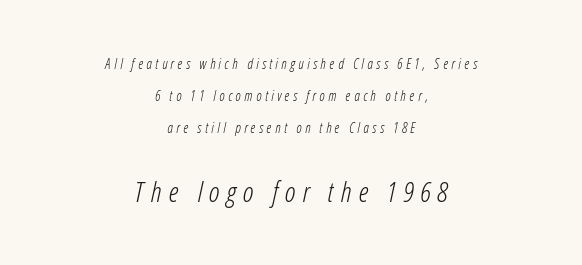
Q: Is the text bold? A: No.
Q: Is the text italic (slanted)? A: Yes, it leans right by about 12 degrees.
Q: Is the text underlined? A: No.
Q: How is the paragraph aligned? A: Centered.
Q: Is the spacing between letters normal or unusually wide? A: Unusually wide.
Q: Is the spacing between lines tight, normal or loose? A: Loose.
Q: Which block of text is set in a larger size, the first (top) or the second (bottom)? A: The second (bottom) one.
Q: Width (condensed, normal, or wide)? A: Condensed.
Q: Stroke contrast? A: Low.
Q: x-height? A: Medium.
Q: Monospaced? A: No.
